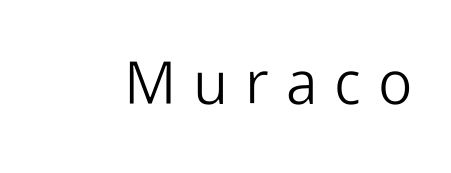
Q: Is the text bold? A: No.
Q: Is the text italic (slanted)? A: No, it is upright.
Q: Is the typeface a serif or a sans-serif typeface? A: Sans-serif.
Q: Is the text underlined? A: No.
Q: Is the spacing between letters normal or unusually wide? A: Unusually wide.
Q: Width (condensed, normal, or wide)? A: Normal.
Q: Stroke contrast? A: Low.
Q: x-height? A: Medium.
Q: Monospaced? A: No.
